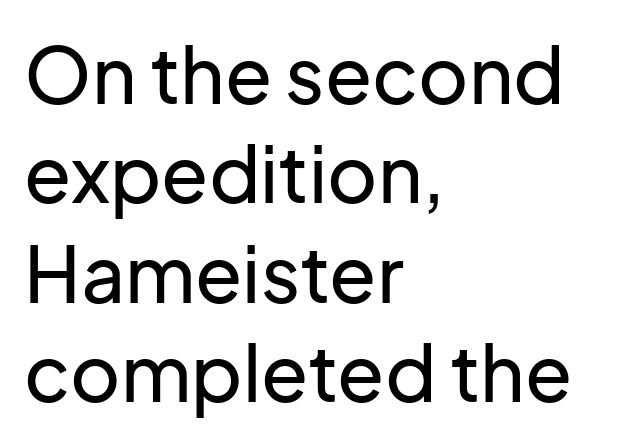
The lines sit at an ordinary, default distance from one another. The axis of the letterforms is exactly vertical. A typesetter would call this proportional, since set widths differ per character. Any mark beneath the type? The region is blank. Serifs: no, the terminals of the letterforms are clean.
